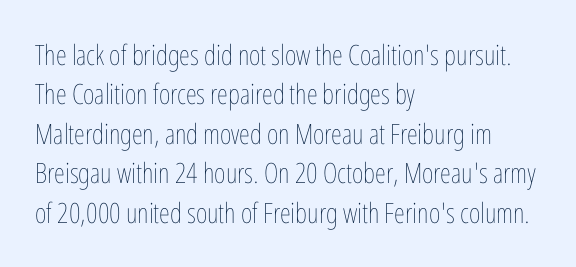
{"italic": "no", "bold": "no", "weight": "thin", "width": "condensed", "stroke_contrast": "low", "x_height": "medium", "monospaced": "no", "underline": "no", "align": "left", "line_spacing": "normal", "line_spacing_ratio": 1.41, "letter_spacing": "normal", "letter_spacing_em": 0.0, "glyph_px": 28}
